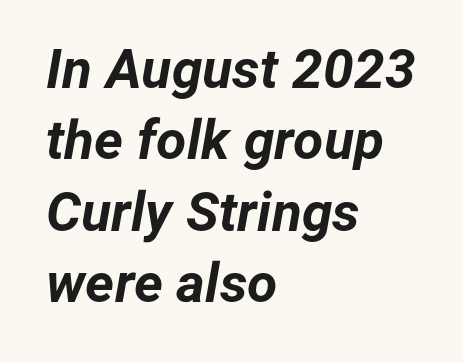
Q: Is the text bold? A: Yes.
Q: Is the text italic (slanted)? A: Yes, it leans right by about 12 degrees.
Q: Is the text underlined? A: No.
Q: How is the paragraph aligned? A: Left-aligned.
Q: Is the spacing between letters normal or unusually wide? A: Normal.
Q: Is the spacing between lines tight, normal or loose? A: Normal.
Q: Width (condensed, normal, or wide)? A: Normal.
Q: Stroke contrast? A: Low.
Q: x-height? A: Medium.
Q: Monospaced? A: No.
